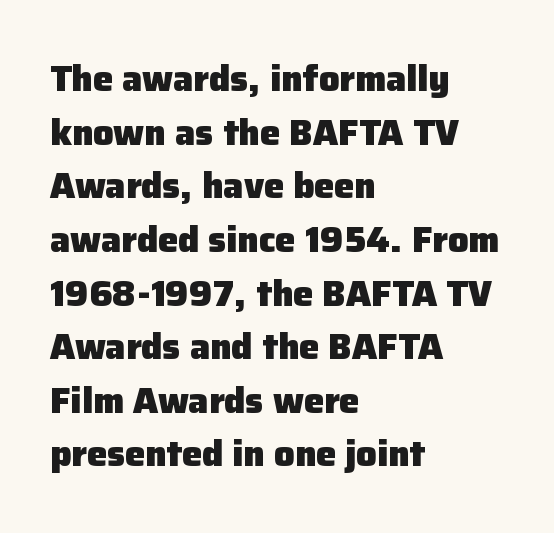
Q: Is the text bold? A: Yes.
Q: Is the text italic (slanted)? A: No, it is upright.
Q: Is the typeface a serif or a sans-serif typeface? A: Sans-serif.
Q: Is the text underlined? A: No.
Q: How is the paragraph aligned? A: Left-aligned.
Q: Is the spacing between letters normal or unusually wide? A: Normal.
Q: Is the spacing between lines tight, normal or loose? A: Normal.
Q: Width (condensed, normal, or wide)? A: Normal.
Q: Stroke contrast? A: Low.
Q: x-height? A: Medium.
Q: Monospaced? A: No.
